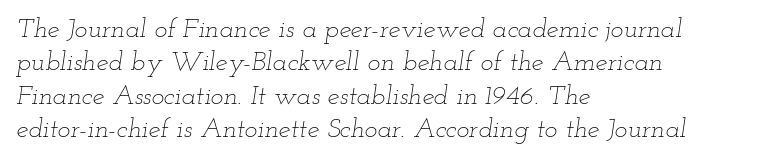
{"italic": "yes", "lean": "right", "slant_degrees": 12, "bold": "no", "underline": "no", "align": "left", "line_spacing_ratio": 1.24, "letter_spacing": "normal", "letter_spacing_em": 0.0, "glyph_px": 27}
